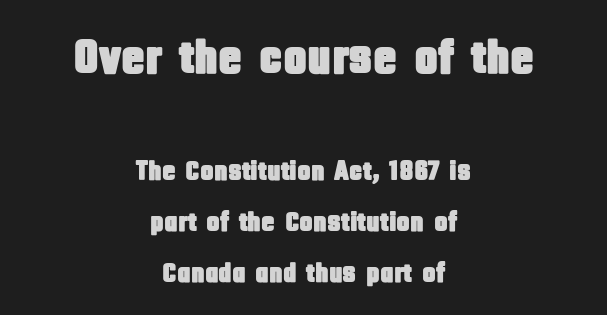
Q: Is the text italic (slanted)? A: No, it is upright.
Q: Is the typeface a serif or a sans-serif typeface? A: Sans-serif.
Q: Is the text underlined? A: No.
Q: How is the paragraph aligned? A: Centered.
Q: Is the spacing between letters normal or unusually wide? A: Normal.
Q: Which block of text is set in a larger size, the first (top) or the second (bottom)? A: The first (top) one.
Q: Width (condensed, normal, or wide)? A: Condensed.
Q: Stroke contrast? A: Low.
Q: x-height? A: Large.
Q: Monospaced? A: No.
